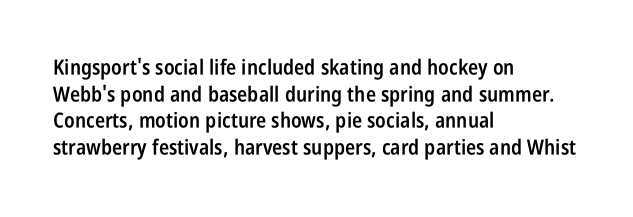
Casual observation: everything's shoved over to the left. Horizontal bands of white between lines are of average thickness. Tracking value appears to be zero — textbook default spacing. The letters stand straight up with perfectly vertical stems. Compared with an ordinary text face, these strokes are moderately heavier — a semibold. Anything drawn beneath the words? Only blank space.
